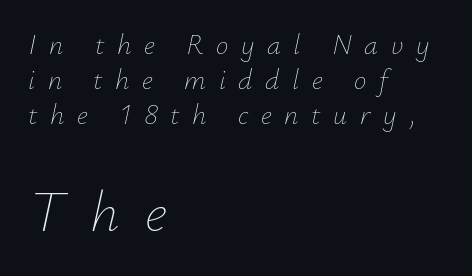
Q: Is the text bold? A: No.
Q: Is the text italic (slanted)? A: Yes, it leans right by about 12 degrees.
Q: Is the text underlined? A: No.
Q: How is the paragraph aligned? A: Left-aligned.
Q: Is the spacing between letters normal or unusually wide? A: Unusually wide.
Q: Is the spacing between lines tight, normal or loose? A: Normal.
Q: Which block of text is set in a larger size, the first (top) or the second (bottom)? A: The second (bottom) one.
Q: Width (condensed, normal, or wide)? A: Normal.
Q: Stroke contrast? A: Low.
Q: x-height? A: Small.
Q: Monospaced? A: No.
